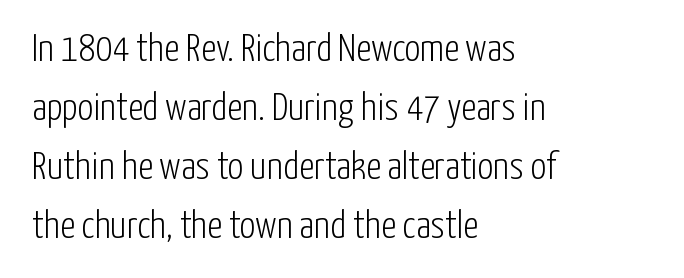
The image shows 39 px light, condensed sans-serif type, upright; set left-aligned, normal line spacing (1.51x), normal letter spacing, not underlined; low stroke contrast and a medium x-height.
